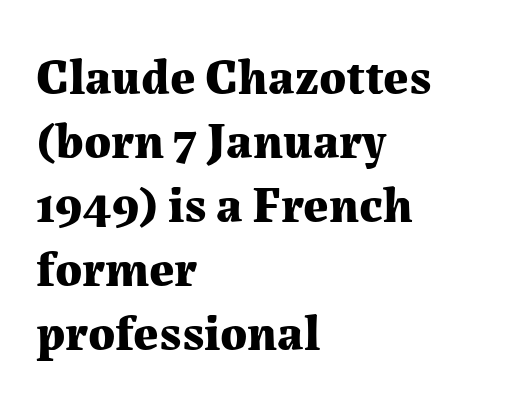
{"serif": "yes", "italic": "no", "bold": "yes", "weight": "bold", "width": "normal", "stroke_contrast": "medium", "x_height": "medium", "monospaced": "no", "underline": "no", "align": "left", "line_spacing": "normal", "line_spacing_ratio": 1.28, "letter_spacing": "normal", "letter_spacing_em": 0.0, "glyph_px": 50}
